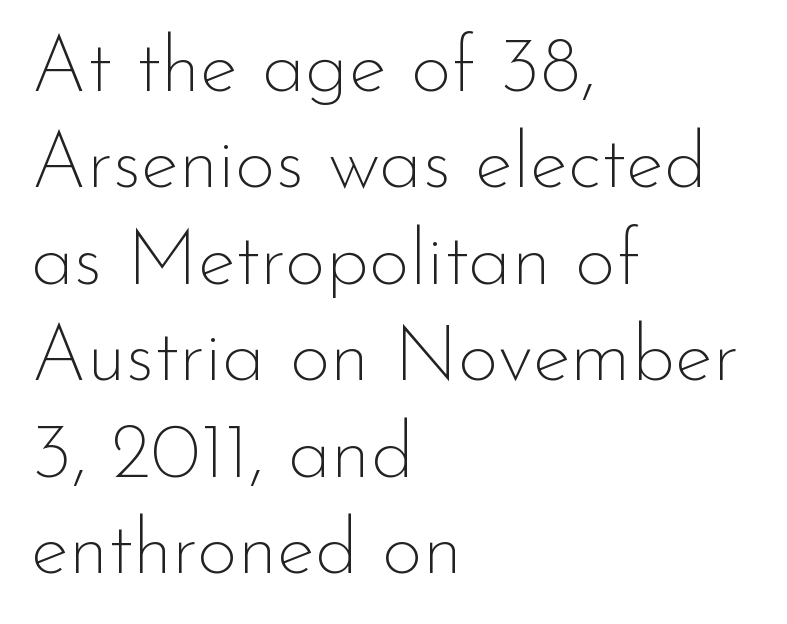
The image shows 79 px thin sans-serif type, upright; set left-aligned, line spacing 1.22x, normal letter spacing, not underlined; low stroke contrast and a small x-height.
